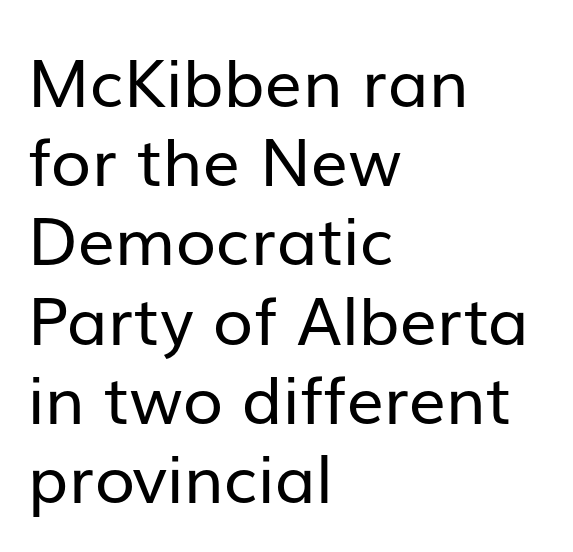
{"serif": "no", "italic": "no", "bold": "no", "weight": "regular", "width": "normal", "stroke_contrast": "low", "x_height": "medium", "monospaced": "no", "underline": "no", "align": "left", "line_spacing_ratio": 1.2, "letter_spacing": "normal", "letter_spacing_em": 0.0, "glyph_px": 66}
